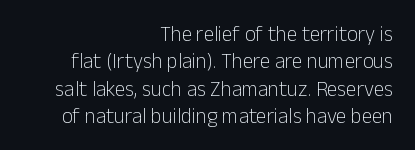
{"italic": "no", "bold": "no", "underline": "no", "align": "right", "line_spacing": "normal", "line_spacing_ratio": 1.3, "letter_spacing": "normal", "letter_spacing_em": 0.0, "glyph_px": 21}
